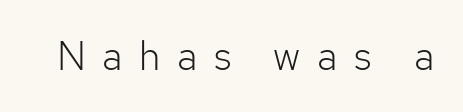
Q: Is the text bold? A: No.
Q: Is the text italic (slanted)? A: No, it is upright.
Q: Is the typeface a serif or a sans-serif typeface? A: Sans-serif.
Q: Is the text underlined? A: No.
Q: Is the spacing between letters normal or unusually wide? A: Unusually wide.
Q: Width (condensed, normal, or wide)? A: Normal.
Q: Stroke contrast? A: Low.
Q: x-height? A: Medium.
Q: Monospaced? A: No.
